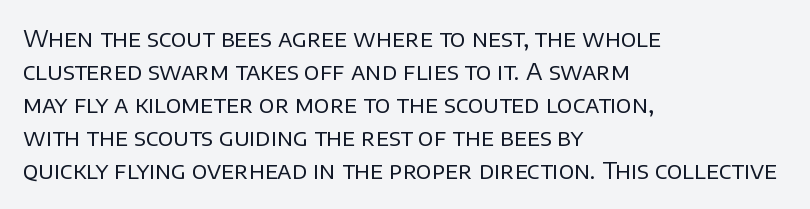
Does extra space separate the letters? No, they use regular spacing. The rendering anchors every line to the left-hand side. The axis of the letterforms is exactly vertical. These lines sit exactly where default settings would place them. Ink coverage per letter is moderate at most. Bare-footed words on every line.
